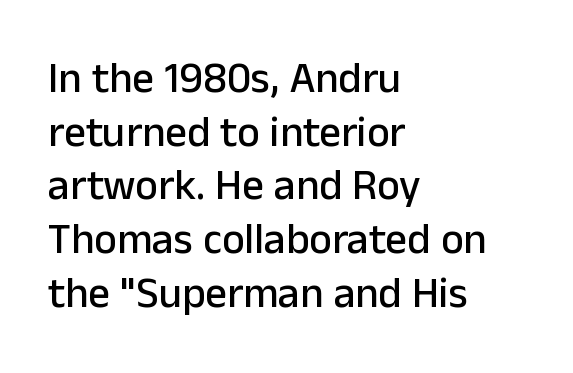
This block has exactly the height ordinary leading produces. Regarding serifs, this sample does without them. This is roman type, the default non-slanted kind. Only glyphs here, with clear space below each row.
